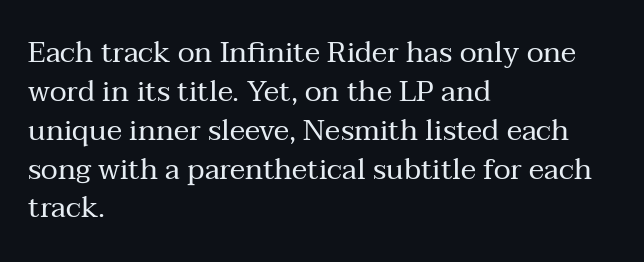
The image shows 29 px regular-weight serif type, upright; set left-aligned, normal line spacing (1.34x), normal letter spacing, not underlined; medium stroke contrast and a medium x-height.
